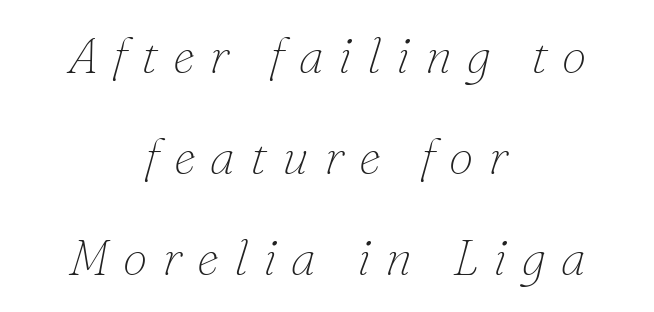
A typesetter would call this proportional, since set widths differ per character. The rendering positions every line midway between the sides. The passage shown leans; its letterforms are oblique. Line spacing here is loose.
